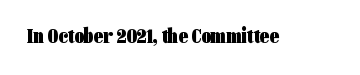
The letterforms sit shoulder to shoulder at normal distance. These lines were composed using upright roman letters. Check the space under the baseline: it is left empty. The sample has been set heavy, in full bold.
